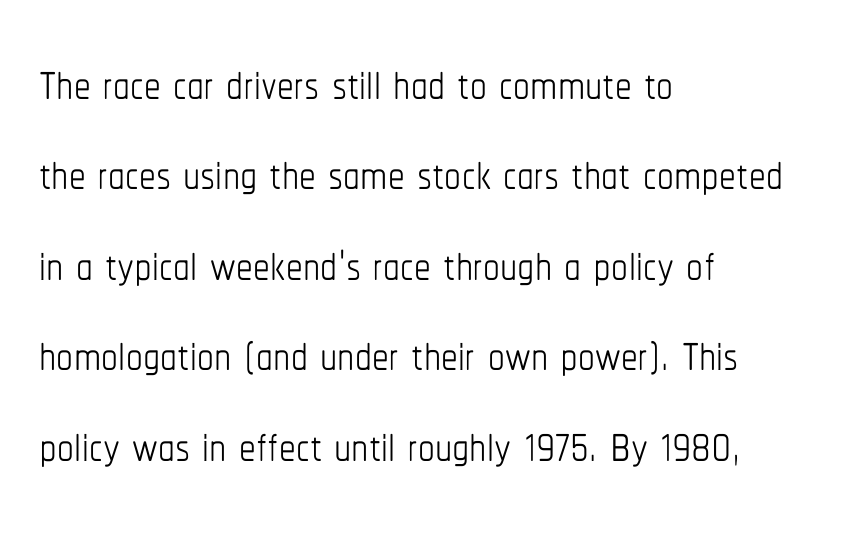
{"italic": "no", "bold": "no", "weight": "thin", "width": "condensed", "stroke_contrast": "low", "x_height": "medium", "monospaced": "no", "underline": "no", "align": "left", "line_spacing": "normal", "line_spacing_ratio": 1.35, "letter_spacing": "normal", "letter_spacing_em": 0.0, "glyph_px": 67}
